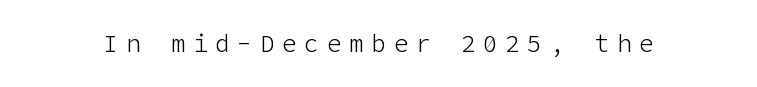
On a weight scale, this lands at 450 or below. The baseline area is clear. Quick note: not italic, upright. Here the glyphs are tracked loosely, breaking word shapes into spaced letters.
